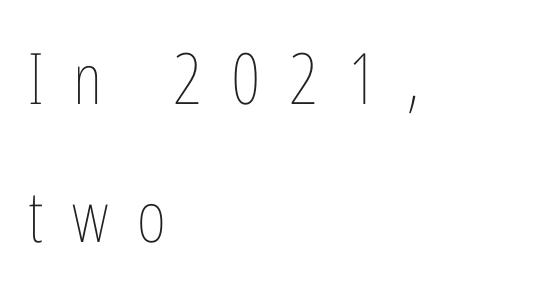
{"italic": "no", "bold": "no", "weight": "thin", "width": "condensed", "stroke_contrast": "low", "x_height": "medium", "monospaced": "no", "underline": "no", "align": "left", "line_spacing": "loose", "line_spacing_ratio": 1.94, "letter_spacing": "wide", "letter_spacing_em": 0.41, "glyph_px": 71}
